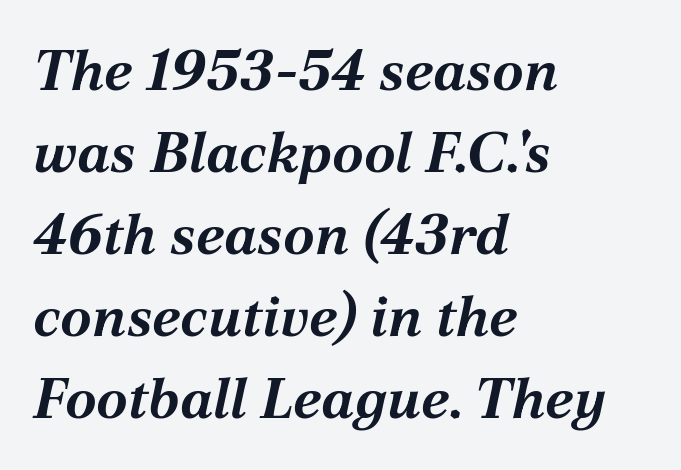
Q: Is the text bold? A: Yes.
Q: Is the text italic (slanted)? A: Yes, it leans right by about 12 degrees.
Q: Is the text underlined? A: No.
Q: How is the paragraph aligned? A: Left-aligned.
Q: Is the spacing between letters normal or unusually wide? A: Normal.
Q: Is the spacing between lines tight, normal or loose? A: Normal.
Q: Width (condensed, normal, or wide)? A: Normal.
Q: Stroke contrast? A: Medium.
Q: x-height? A: Medium.
Q: Monospaced? A: No.
